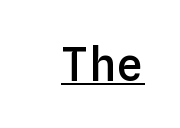
Look at the stroke-to-counter ratio: somewhat heavy, a semibold. Designer's note — italics off, roman on. Compared with undecorated copy, this sample adds a rule below the words. The passage shown is typed in a monospace face where columns stay perfectly aligned. Nobody touched the tracking dial on this one.
